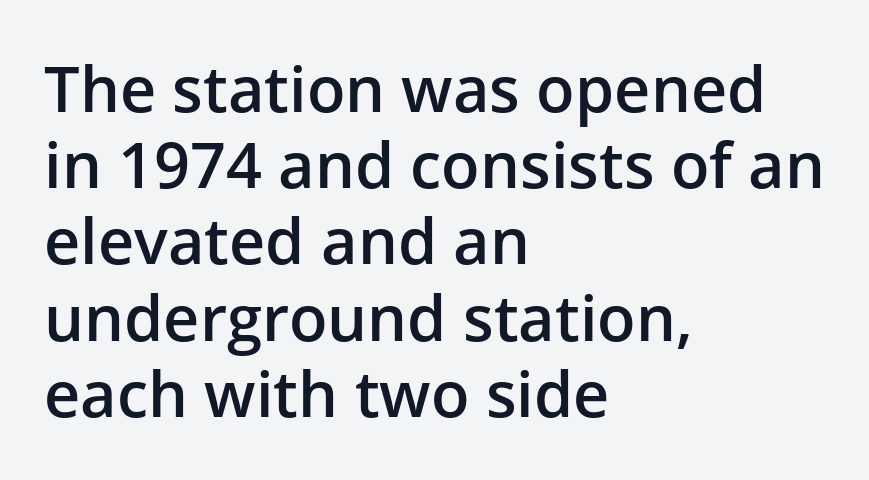
The axis of the letterforms is exactly vertical. Horizontal alignment here is leftward, the default for most running prose. The type is set solid horizontally, with unmodified tracking. Character widths vary here, with narrow letters taking less room than wide ones. The passage shown is not underscored anywhere. Nope, no serifs anywhere on these letters.
